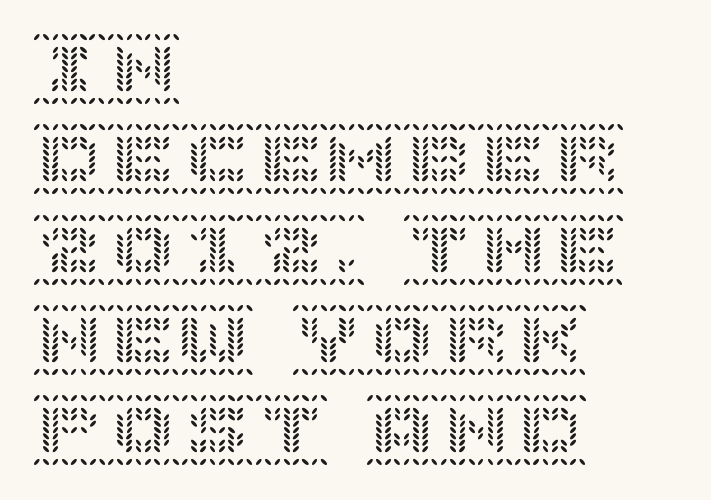
{"italic": "no", "width": "normal", "x_height": "large", "underline": "no", "align": "left", "line_spacing_ratio": 1.22, "letter_spacing": "normal", "letter_spacing_em": 0.0, "glyph_px": 74}
